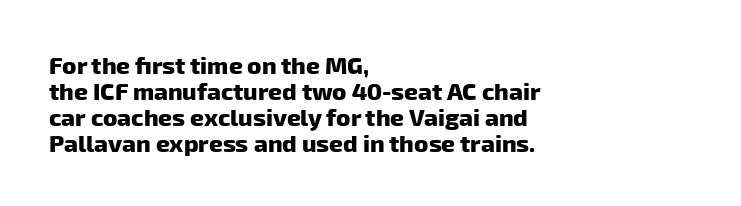
{"bold": "yes", "underline": "no", "align": "left", "line_spacing": "tight", "line_spacing_ratio": 1.08, "letter_spacing": "normal", "letter_spacing_em": 0.0, "glyph_px": 24}
